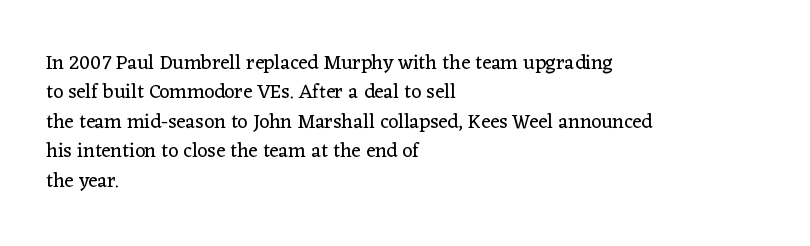
Q: Is the text bold? A: No.
Q: Is the text italic (slanted)? A: No, it is upright.
Q: Is the text underlined? A: No.
Q: How is the paragraph aligned? A: Left-aligned.
Q: Is the spacing between letters normal or unusually wide? A: Normal.
Q: Is the spacing between lines tight, normal or loose? A: Normal.
